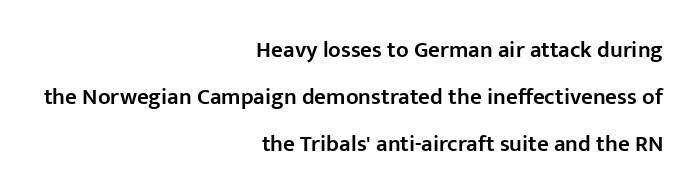
The setting favours the right margin, as signatures and pull-quotes sometimes do. The face used here is rendered with its standard letterfit. A great deal of white space separates one row of letters from the next. This is moderately heavy type, rendered in semibold. The lettering stays uniformly vertical, giving the passage a roman look.
